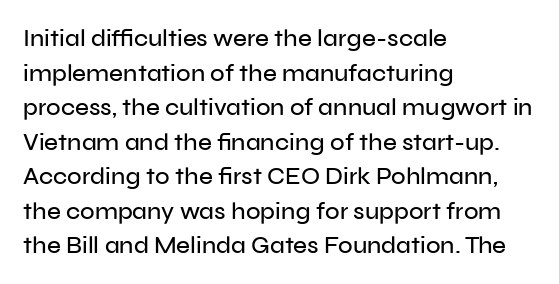
The compositor pushed each line to the left boundary. Compared with typical paragraphs, the rows here are spaced about the same. Here the glyphs are tracked normally, forming tight word shapes. Check the space under the baseline: it is left empty. You can tell it's not italic because the verticals are truly vertical.
